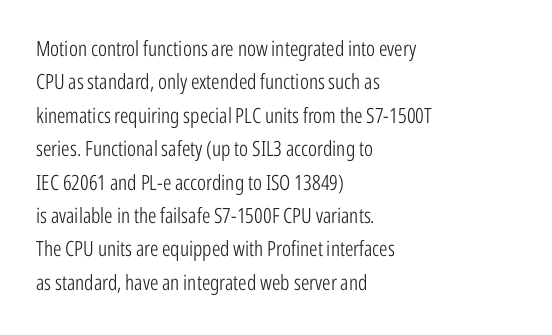
{"italic": "no", "bold": "no", "underline": "no", "align": "left", "line_spacing": "normal", "line_spacing_ratio": 1.59, "letter_spacing": "normal", "letter_spacing_em": 0.0, "glyph_px": 21}
